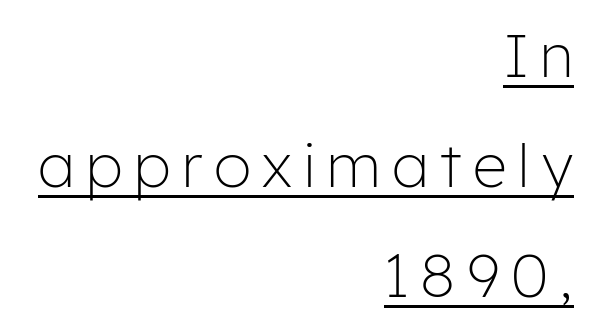
The passage is arranged like a letterhead date or caption credit — flush right. A rule runs beneath these lines of type. Varying glyph widths throughout — classic text-font behaviour. Ordinary non-slanted type is in use. No letter is thick-stroked: the sample isn't bold.
